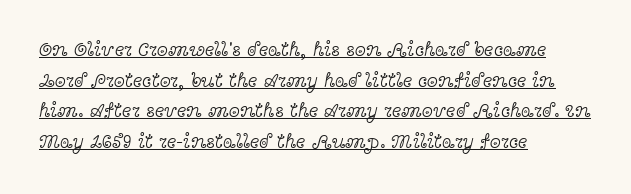
The designer left line spacing at the default. Compared with typical body copy, the letter spacing here is the same. Vertical stems look standard width or narrower in stroke.
